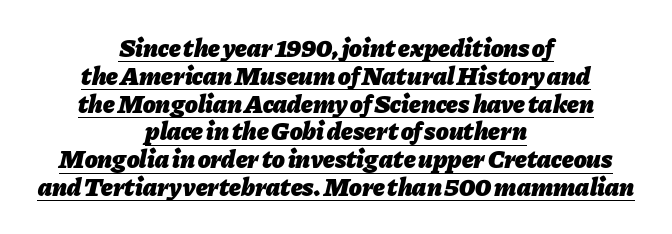
Vertical spacing — tight. The typesetter chose a symmetrical, centered arrangement here. Does the weight exceed regular? Yes, all the way to bold. Does the lettering tilt? It does — this is italic.
